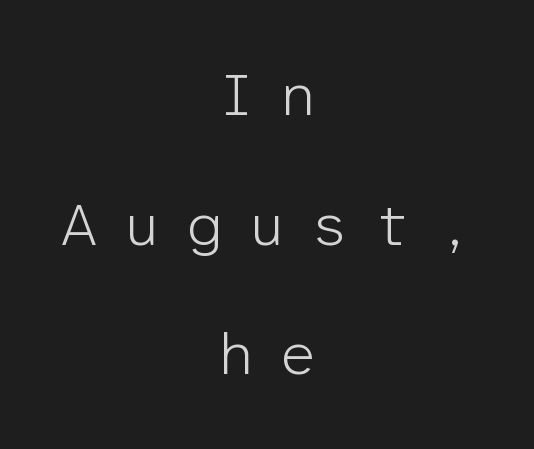
The image shows 60 px light sans-serif type, upright, monospaced; set centered, loose line spacing (2.16x), unusually wide letter spacing (+0.41 em), not underlined; low stroke contrast and a medium x-height.
